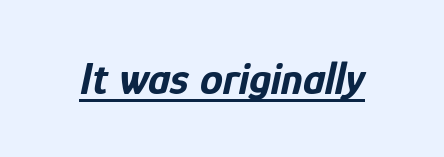
The image shows 46 px bold, condensed type, italic (leaning right); set normal letter spacing, underlined; low stroke contrast and a medium x-height.
